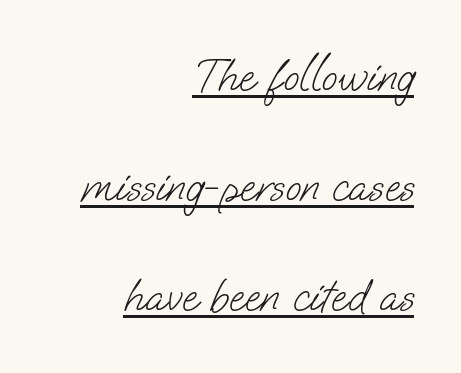
The image shows 46 px light sans-serif type; set right-aligned, loose line spacing (2.39x), normal letter spacing, underlined; low stroke contrast and a small x-height.
